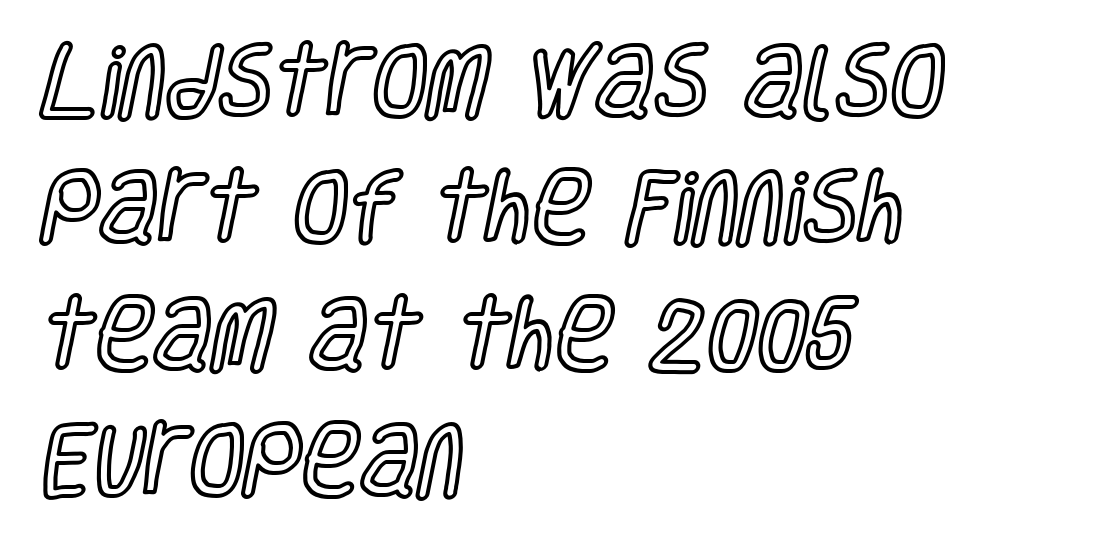
The image shows 80 px condensed type; set left-aligned, normal line spacing (1.58x), normal letter spacing, not underlined; a large x-height.
